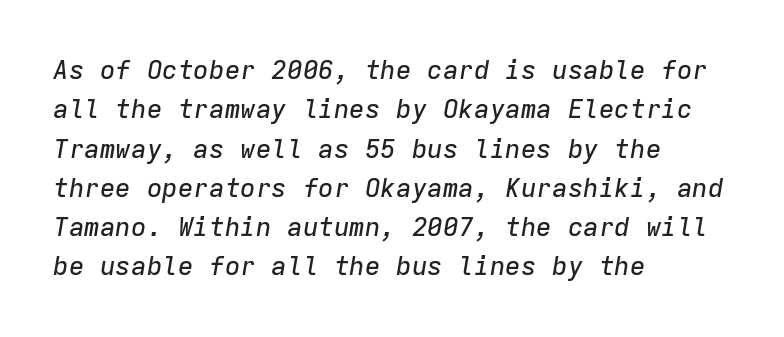
The image shows 26 px text type, italic (leaning right); set left-aligned, normal line spacing (1.51x), normal letter spacing, not underlined.
